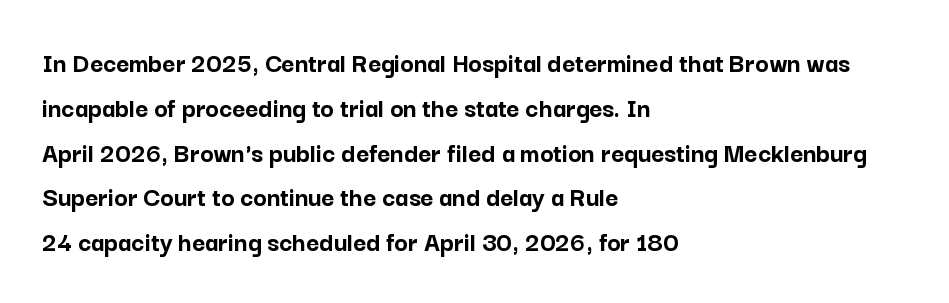
Does the lettering tilt? It doesn't — this is upright. Heavy-handed strokes throughout: this text is bold. Varying glyph widths throughout — classic text-font behaviour. Horizontal bands of white between lines are of average thickness.
